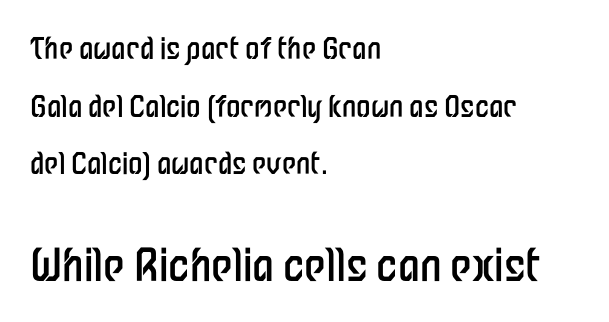
Q: Is the text bold? A: No.
Q: Is the text italic (slanted)? A: No, it is upright.
Q: Is the typeface a serif or a sans-serif typeface? A: Sans-serif.
Q: Is the text underlined? A: No.
Q: How is the paragraph aligned? A: Left-aligned.
Q: Is the spacing between letters normal or unusually wide? A: Normal.
Q: Is the spacing between lines tight, normal or loose? A: Loose.
Q: Which block of text is set in a larger size, the first (top) or the second (bottom)? A: The second (bottom) one.
Q: Width (condensed, normal, or wide)? A: Condensed.
Q: Stroke contrast? A: Low.
Q: x-height? A: Medium.
Q: Monospaced? A: No.
